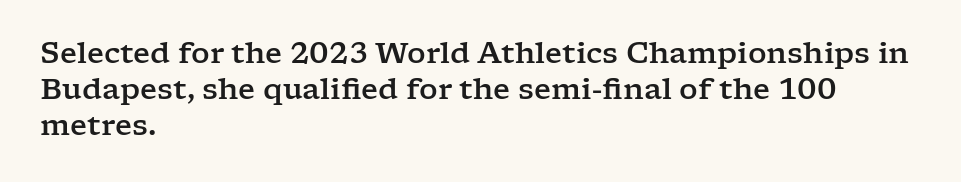
Characters follow at the spacing the type designer built in. Descenders hang freely into open space. Here the designer chose a conventional face with non-uniform glyph widths. Nope, not italic — everything's standing straight. Compared with a centered layout, this one pins lines to the left instead.
